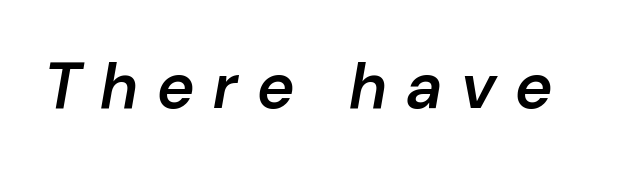
The image shows 64 px semibold type, italic (leaning right); set unusually wide letter spacing (+0.3 em), not underlined; low stroke contrast and a medium x-height.
